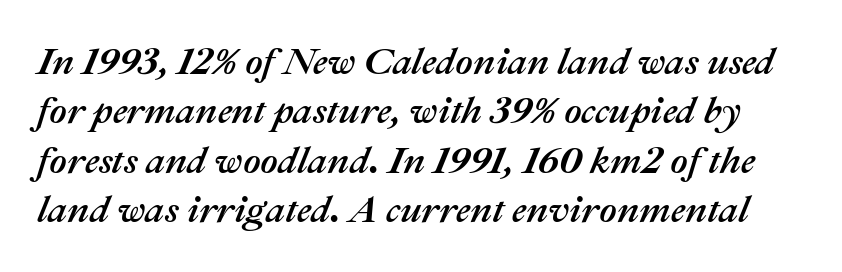
Q: Is the text italic (slanted)? A: Yes, it leans right by about 22 degrees.
Q: Is the text underlined? A: No.
Q: Is the spacing between letters normal or unusually wide? A: Normal.
Q: Is the spacing between lines tight, normal or loose? A: Normal.
Q: Width (condensed, normal, or wide)? A: Normal.
Q: Stroke contrast? A: Medium.
Q: x-height? A: Medium.
Q: Monospaced? A: No.
